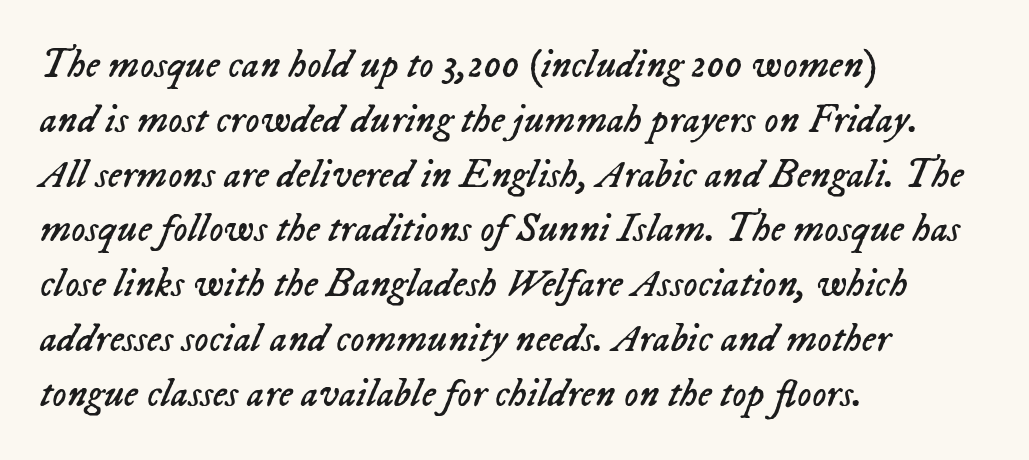
Q: Is the text bold? A: No.
Q: Is the text italic (slanted)? A: Yes, it leans right by about 23 degrees.
Q: Is the text underlined? A: No.
Q: How is the paragraph aligned? A: Left-aligned.
Q: Is the spacing between letters normal or unusually wide? A: Normal.
Q: Is the spacing between lines tight, normal or loose? A: Normal.
Q: Width (condensed, normal, or wide)? A: Normal.
Q: Stroke contrast? A: Low.
Q: x-height? A: Medium.
Q: Monospaced? A: No.
